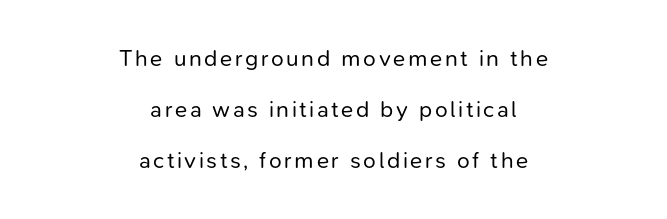
The image shows 23 px text type, upright; set centered, loose line spacing (2.21x), not underlined.
